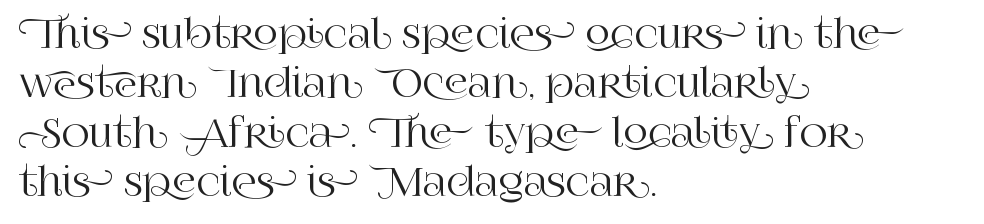
{"serif": "yes", "italic": "no", "width": "normal", "stroke_contrast": "high", "x_height": "large", "monospaced": "no", "underline": "no", "align": "left", "line_spacing": "normal", "line_spacing_ratio": 1.3, "letter_spacing": "normal", "letter_spacing_em": 0.0, "glyph_px": 38}
